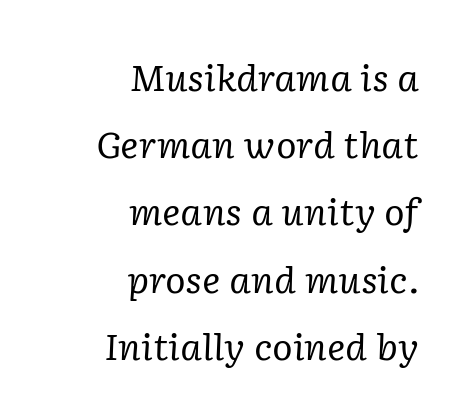
This sample uses plain, unmodified letter spacing. The font sits on the lighter half of the weight spectrum, regular included. Would a proofreader flag this as italicized? Yes. These lines are rendered in a variable-pitch font. In CSS terms this would be text-align: right. Bare-footed words on every line.
